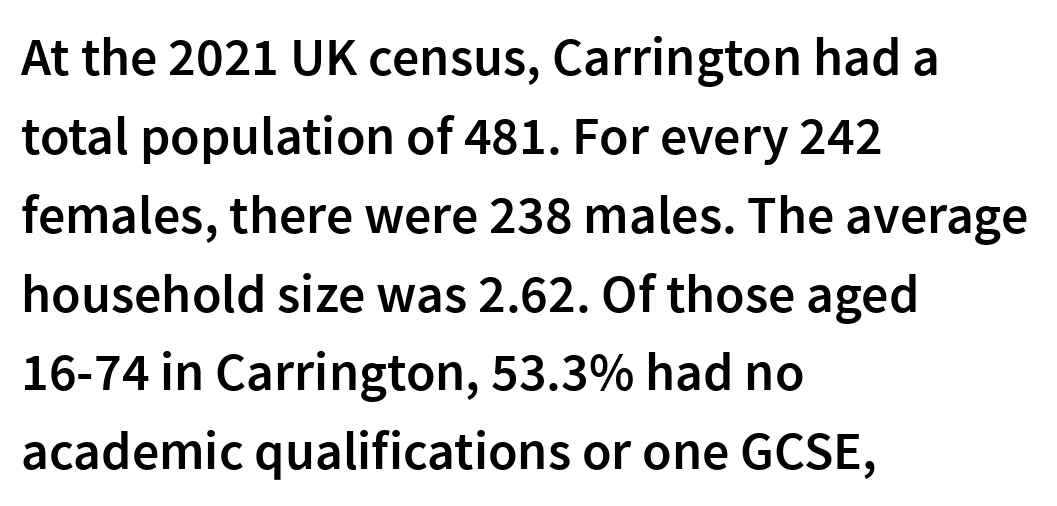
The image shows 54 px semibold sans-serif type, upright; set left-aligned, normal line spacing (1.46x), normal letter spacing, not underlined; low stroke contrast and a medium x-height.
